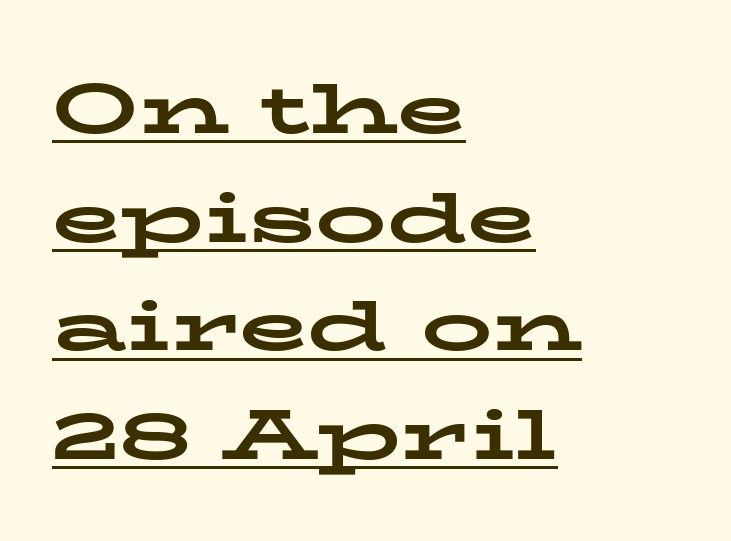
{"serif": "yes", "italic": "no", "bold": "yes", "weight": "bold", "width": "wide", "stroke_contrast": "low", "x_height": "medium", "monospaced": "no", "underline": "yes", "align": "left", "line_spacing": "normal", "line_spacing_ratio": 1.53, "letter_spacing": "normal", "letter_spacing_em": 0.0, "glyph_px": 71}
